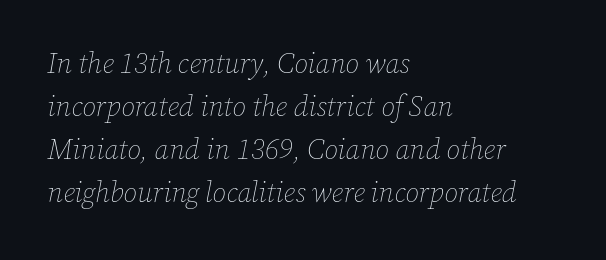
The image shows 28 px thin type, italic (leaning right); set left-aligned, normal line spacing (1.54x), normal letter spacing, not underlined; low stroke contrast and a medium x-height.
